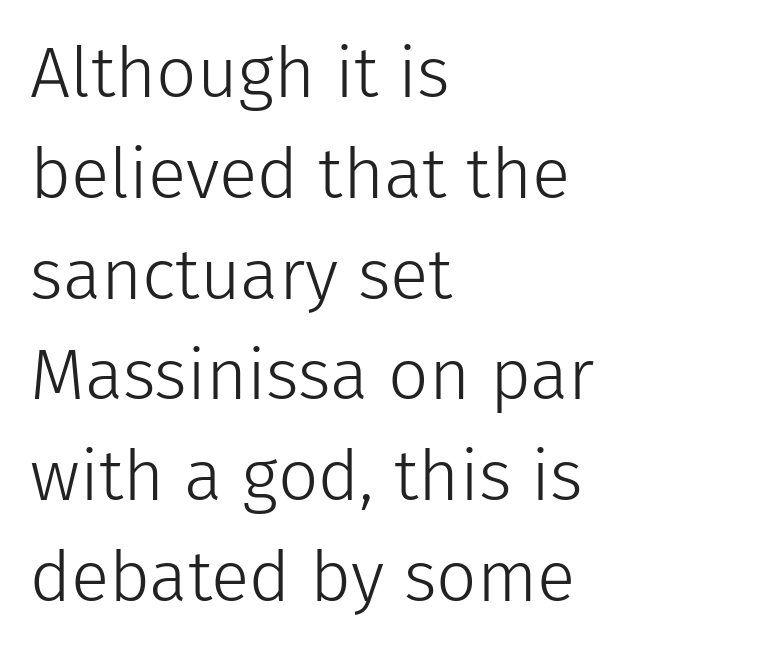
Q: Is the text bold? A: No.
Q: Is the text italic (slanted)? A: No, it is upright.
Q: Is the typeface a serif or a sans-serif typeface? A: Sans-serif.
Q: Is the text underlined? A: No.
Q: How is the paragraph aligned? A: Left-aligned.
Q: Is the spacing between letters normal or unusually wide? A: Normal.
Q: Is the spacing between lines tight, normal or loose? A: Normal.
Q: Width (condensed, normal, or wide)? A: Normal.
Q: Stroke contrast? A: Low.
Q: x-height? A: Medium.
Q: Monospaced? A: No.
